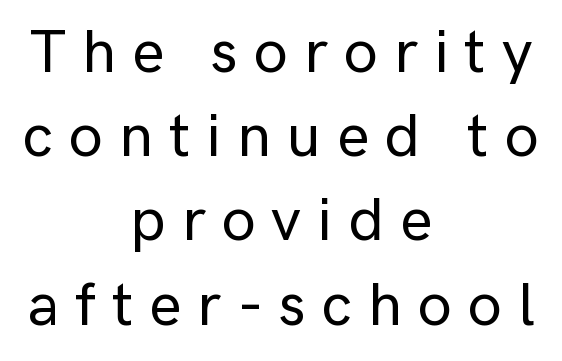
The image shows 61 px sans-serif type, upright; set centered, normal line spacing (1.38x), unusually wide letter spacing (+0.26 em), not underlined; low stroke contrast and a medium x-height.
